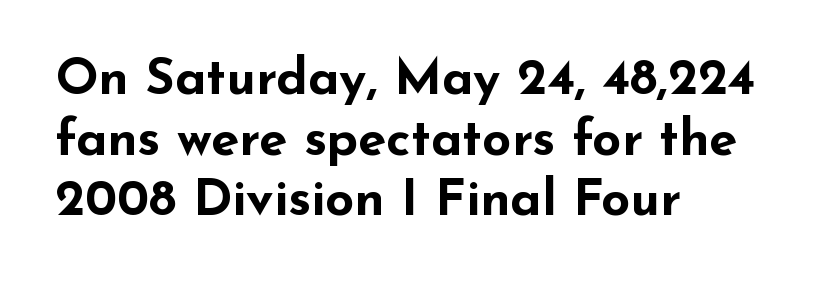
The image shows 51 px bold, wide sans-serif type, upright; set left-aligned, line spacing 1.19x, normal letter spacing, not underlined; low stroke contrast and a small x-height.
